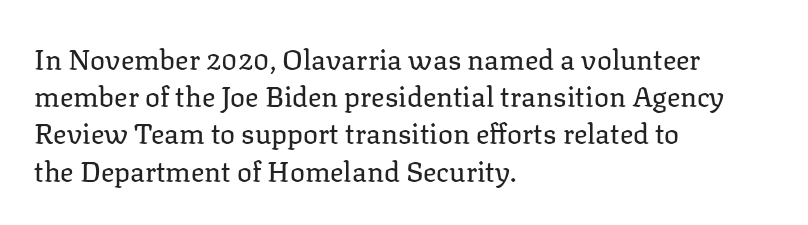
Q: Is the text bold? A: No.
Q: Is the text italic (slanted)? A: No, it is upright.
Q: Is the typeface a serif or a sans-serif typeface? A: Serif.
Q: Is the text underlined? A: No.
Q: How is the paragraph aligned? A: Left-aligned.
Q: Is the spacing between letters normal or unusually wide? A: Normal.
Q: Is the spacing between lines tight, normal or loose? A: Normal.
Q: Width (condensed, normal, or wide)? A: Normal.
Q: Stroke contrast? A: Low.
Q: x-height? A: Medium.
Q: Monospaced? A: No.
